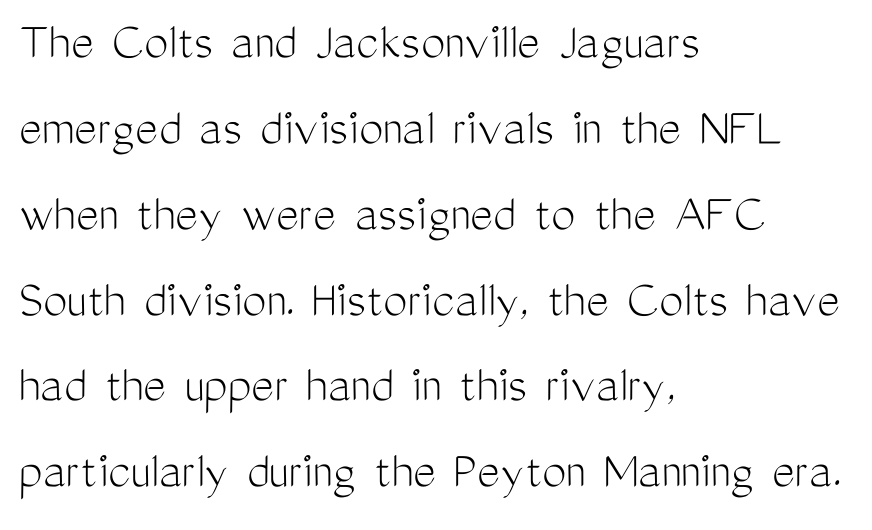
{"serif": "no", "italic": "no", "bold": "no", "weight": "light", "width": "condensed", "stroke_contrast": "medium", "x_height": "medium", "monospaced": "no", "underline": "no", "align": "left", "line_spacing": "normal", "line_spacing_ratio": 1.59, "letter_spacing": "normal", "letter_spacing_em": 0.0, "glyph_px": 54}
